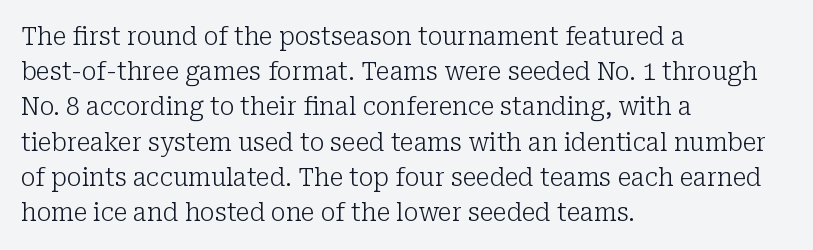
The image shows 25 px text type, upright; set left-aligned, normal line spacing (1.41x), normal letter spacing, not underlined.
